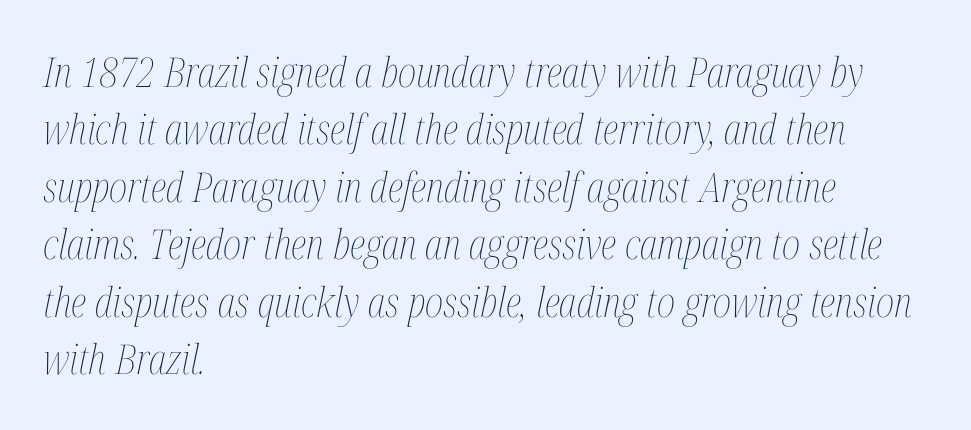
Q: Is the text bold? A: No.
Q: Is the text italic (slanted)? A: Yes, it leans right by about 12 degrees.
Q: Is the text underlined? A: No.
Q: How is the paragraph aligned? A: Left-aligned.
Q: Is the spacing between letters normal or unusually wide? A: Normal.
Q: Is the spacing between lines tight, normal or loose? A: Normal.
Q: Width (condensed, normal, or wide)? A: Condensed.
Q: Stroke contrast? A: Medium.
Q: x-height? A: Medium.
Q: Monospaced? A: No.
